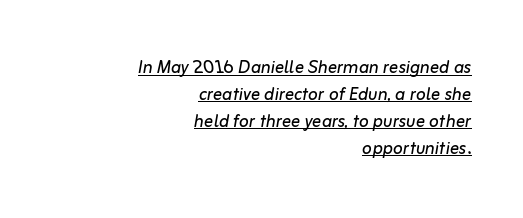
Quick note: italic. The passage shown is underscored from start to finish. The font sits on the lighter half of the weight spectrum, regular included. Observe the ordinary spacing: letters are neighbours, not strangers.
